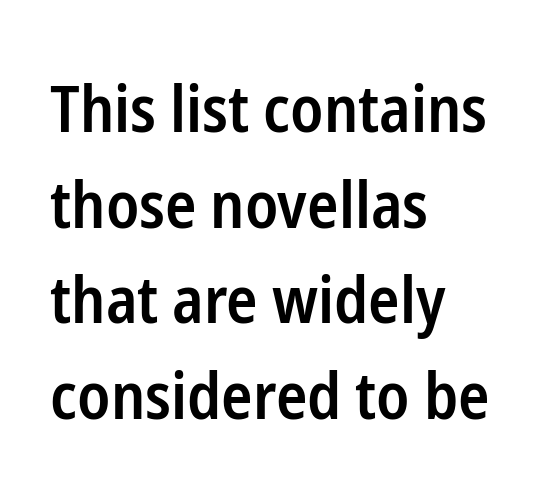
{"serif": "no", "italic": "no", "bold": "semi", "weight": "semibold", "width": "condensed", "stroke_contrast": "low", "x_height": "medium", "monospaced": "no", "underline": "no", "align": "left", "line_spacing": "normal", "line_spacing_ratio": 1.47, "letter_spacing": "normal", "letter_spacing_em": 0.0, "glyph_px": 65}
